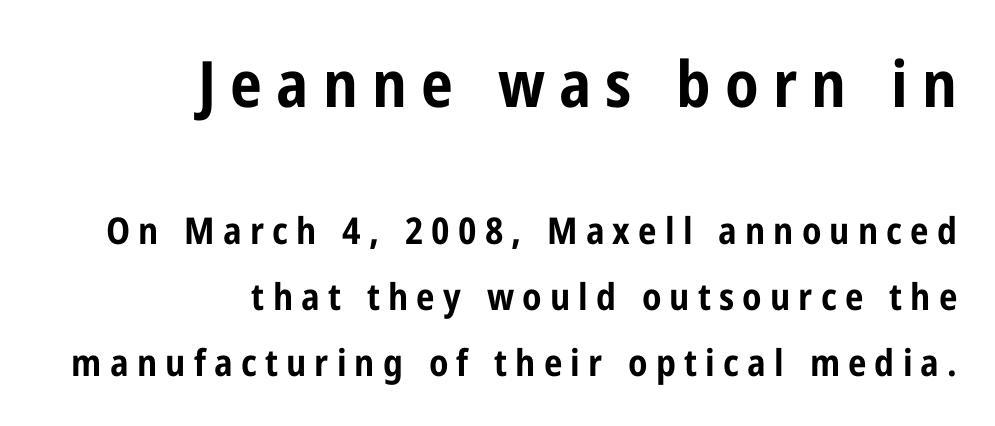
The image shows 64 px bold, condensed sans-serif type, upright; set right-aligned, line spacing 1.79x, unusually wide letter spacing (+0.22 em), not underlined; the first (top) block is 1.73x larger; low stroke contrast and a medium x-height.
